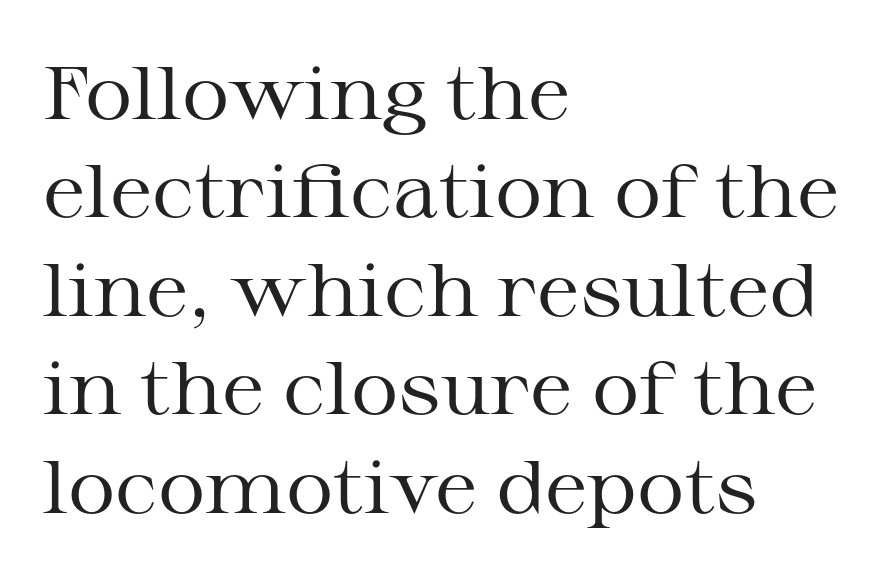
Students, observe: this is what conventionally led text looks like. Letterform terminals end in serifs throughout the passage. The rendering uses natural spacing where letterforms have individual widths. The axis of the letterforms is exactly vertical. Stroke thickness stays within the range of a standard reading face or lighter. Letters rest on an invisible, unmarked baseline.
